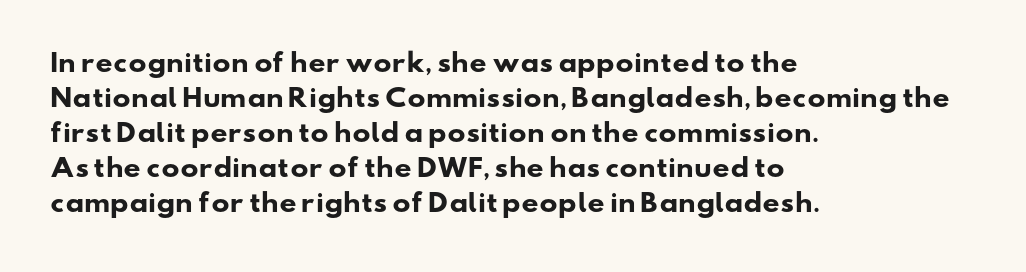
{"bold": "yes", "underline": "no", "align": "left", "line_spacing": "normal", "line_spacing_ratio": 1.46, "letter_spacing": "normal", "letter_spacing_em": 0.0, "glyph_px": 24}
